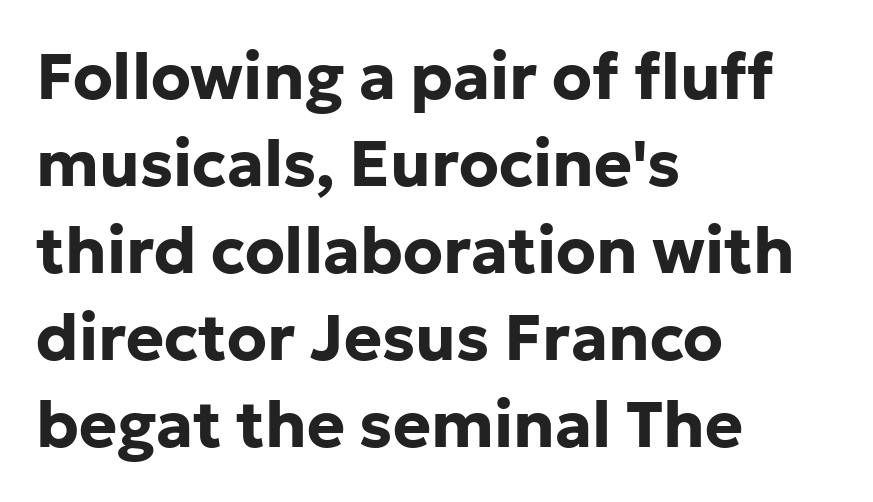
The image shows 64 px bold sans-serif type, upright; set left-aligned, normal line spacing (1.36x), normal letter spacing, not underlined; low stroke contrast and a medium x-height.
